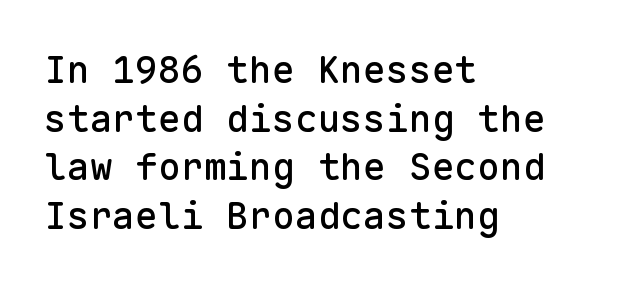
The image shows 38 px sans-serif type, upright, monospaced; set left-aligned, normal line spacing (1.28x), normal letter spacing, not underlined; low stroke contrast and a medium x-height.
